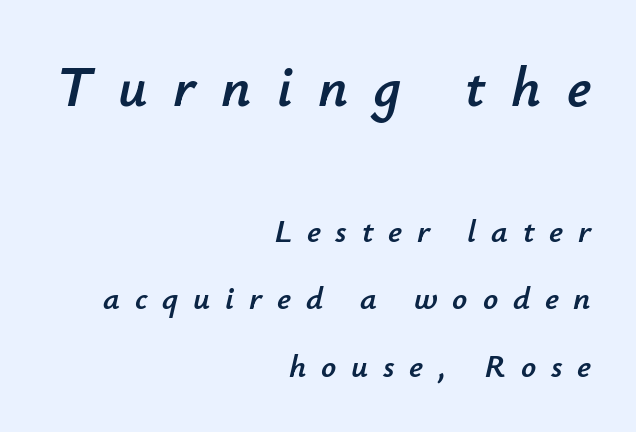
{"italic": "yes", "lean": "right", "slant_degrees": 12, "width": "normal", "stroke_contrast": "low", "x_height": "small", "monospaced": "no", "underline": "no", "align": "right", "line_spacing": "loose", "line_spacing_ratio": 2.04, "letter_spacing": "wide", "letter_spacing_em": 0.45, "larger_block": "first", "size_ratio": 1.73, "glyph_px": 57}
